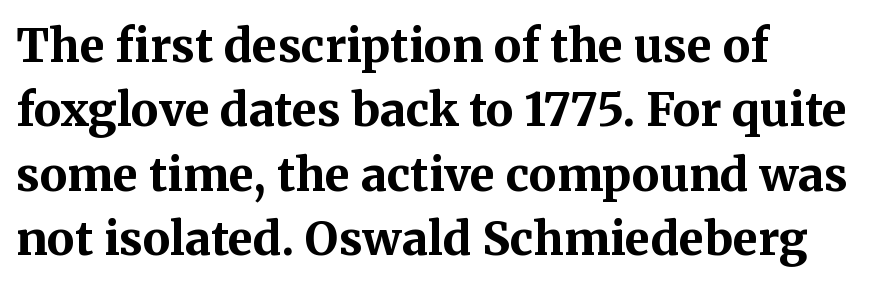
{"serif": "yes", "italic": "no", "bold": "yes", "weight": "bold", "width": "normal", "stroke_contrast": "medium", "x_height": "medium", "monospaced": "no", "underline": "no", "align": "left", "line_spacing": "normal", "line_spacing_ratio": 1.4, "letter_spacing": "normal", "letter_spacing_em": 0.0, "glyph_px": 46}
